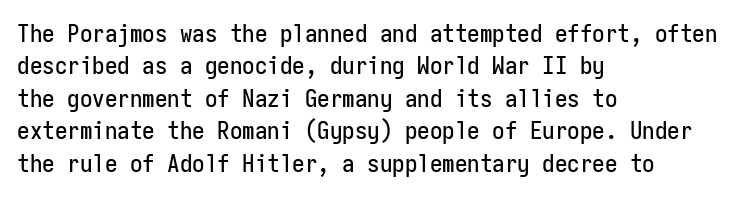
Is there much room between lines? A standard amount, neither cramped nor airy. The passage shown is not underscored anywhere. Visually the block forms a straight wall on the left and a jagged coastline on the right. The lettering holds an erect, upright posture throughout. This rendering leaves character spacing at its baseline value.
